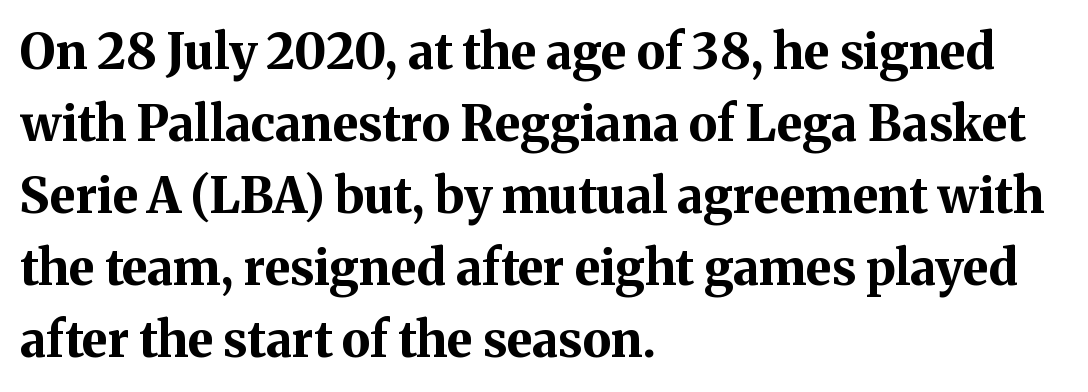
Q: Is the text bold? A: Yes.
Q: Is the text italic (slanted)? A: No, it is upright.
Q: Is the typeface a serif or a sans-serif typeface? A: Serif.
Q: Is the text underlined? A: No.
Q: How is the paragraph aligned? A: Left-aligned.
Q: Is the spacing between letters normal or unusually wide? A: Normal.
Q: Is the spacing between lines tight, normal or loose? A: Normal.
Q: Width (condensed, normal, or wide)? A: Normal.
Q: Stroke contrast? A: Medium.
Q: x-height? A: Medium.
Q: Monospaced? A: No.
